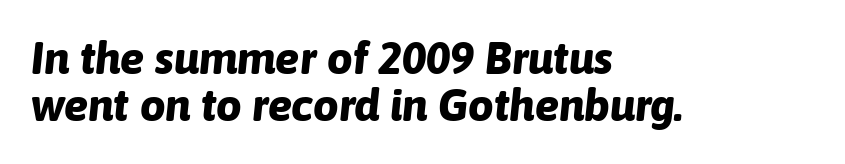
The image shows 45 px bold type, italic (leaning right); set left-aligned, tight line spacing (1.04x), normal letter spacing, not underlined; low stroke contrast and a medium x-height.
